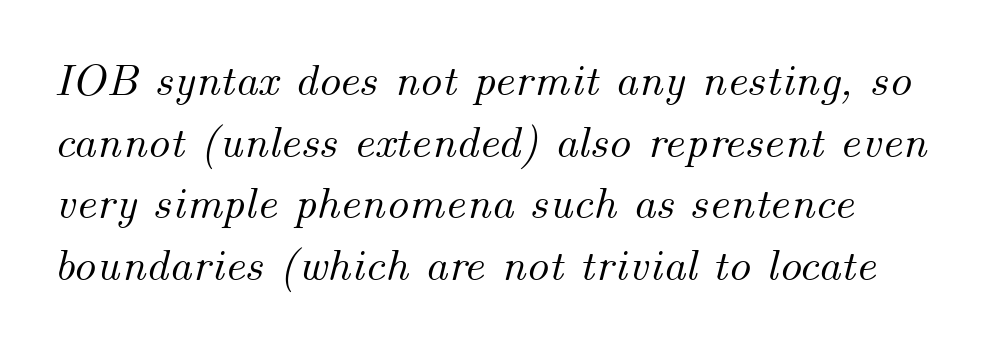
Q: Is the text italic (slanted)? A: Yes, it leans right by about 14 degrees.
Q: Is the text underlined? A: No.
Q: Is the spacing between letters normal or unusually wide? A: Normal.
Q: Is the spacing between lines tight, normal or loose? A: Normal.
Q: Width (condensed, normal, or wide)? A: Normal.
Q: Stroke contrast? A: Medium.
Q: x-height? A: Small.
Q: Monospaced? A: No.
